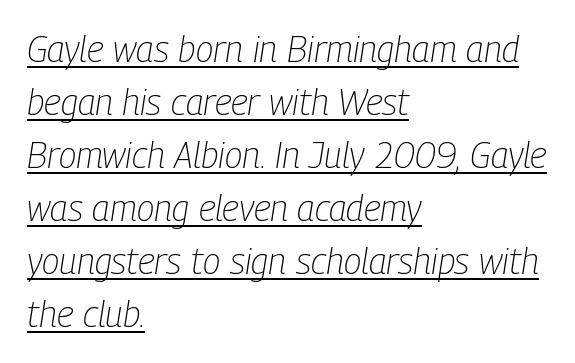
{"italic": "yes", "lean": "right", "slant_degrees": 9, "bold": "no", "weight": "light", "width": "condensed", "stroke_contrast": "low", "x_height": "medium", "monospaced": "no", "underline": "yes", "align": "left", "line_spacing": "normal", "line_spacing_ratio": 1.47, "letter_spacing": "normal", "letter_spacing_em": 0.0, "glyph_px": 36}
